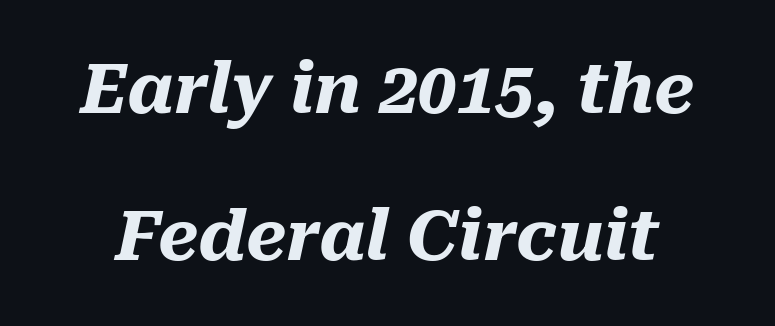
The image shows 69 px heavy type, italic (leaning right); set loose line spacing (2.13x), normal letter spacing, not underlined; medium stroke contrast and a medium x-height.
